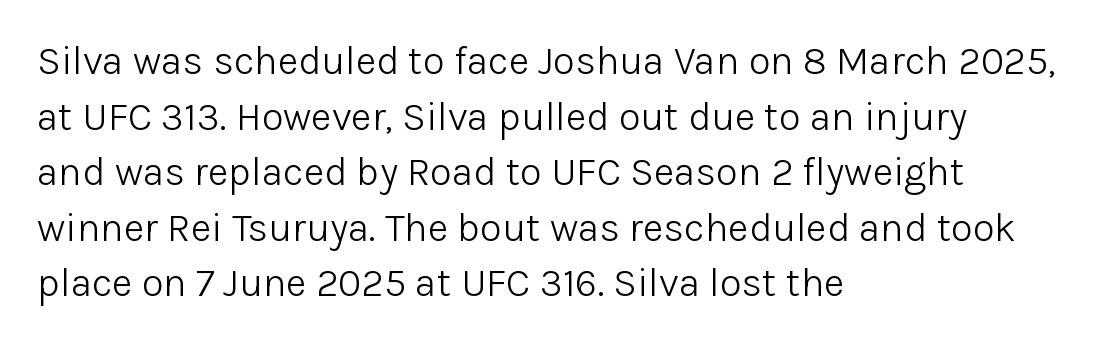
The image shows 40 px light sans-serif type, upright; set left-aligned, normal line spacing (1.39x), normal letter spacing, not underlined; low stroke contrast and a medium x-height.
